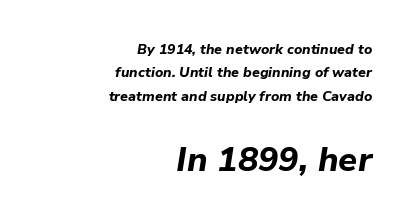
The image shows 34 px bold type, italic (leaning right); set right-aligned, normal line spacing (1.67x), normal letter spacing, not underlined; the second (bottom) block is 2.43x larger; low stroke contrast and a medium x-height.
